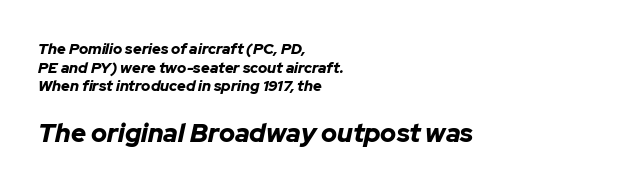
The image shows 26 px bold type, italic (leaning right); set left-aligned, normal line spacing (1.25x), normal letter spacing, not underlined; the second (bottom) block is 1.73x larger.
